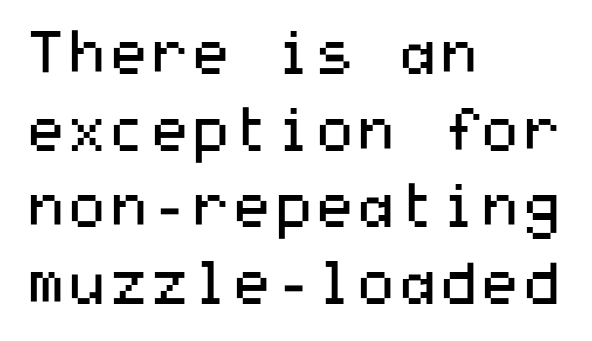
Q: Is the text bold? A: No.
Q: Is the text italic (slanted)? A: No, it is upright.
Q: Is the typeface a serif or a sans-serif typeface? A: Sans-serif.
Q: Is the text underlined? A: No.
Q: How is the paragraph aligned? A: Left-aligned.
Q: Is the spacing between letters normal or unusually wide? A: Normal.
Q: Is the spacing between lines tight, normal or loose? A: Normal.
Q: Width (condensed, normal, or wide)? A: Wide.
Q: Stroke contrast? A: Medium.
Q: x-height? A: Medium.
